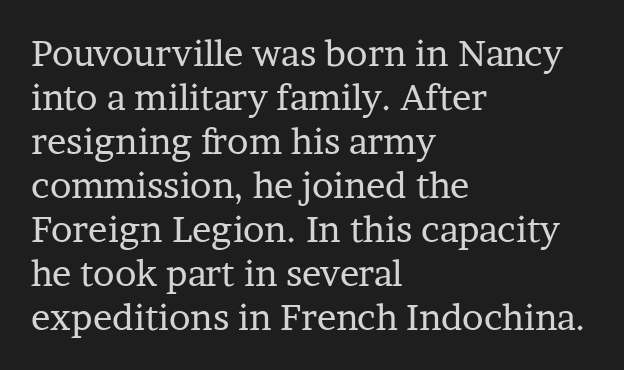
The characters are drawn with everyday or finer stroke widths. Does the lettering tilt? It doesn't — this is upright. Do the characters align in a grid? No, the font is proportional. Typeset ragged right — the left edge is the straight one. Check under the words: just untouched page. The type is set solid horizontally, with unmodified tracking.
